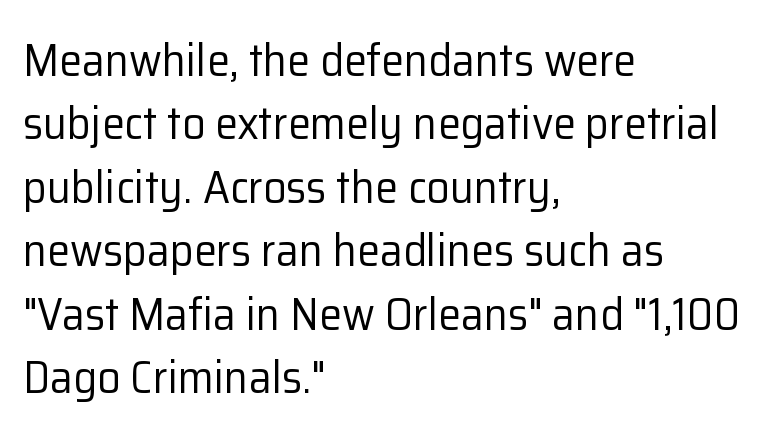
Q: Is the text bold? A: No.
Q: Is the text italic (slanted)? A: No, it is upright.
Q: Is the typeface a serif or a sans-serif typeface? A: Sans-serif.
Q: Is the text underlined? A: No.
Q: How is the paragraph aligned? A: Left-aligned.
Q: Is the spacing between letters normal or unusually wide? A: Normal.
Q: Is the spacing between lines tight, normal or loose? A: Normal.
Q: Width (condensed, normal, or wide)? A: Normal.
Q: Stroke contrast? A: Low.
Q: x-height? A: Medium.
Q: Monospaced? A: No.
